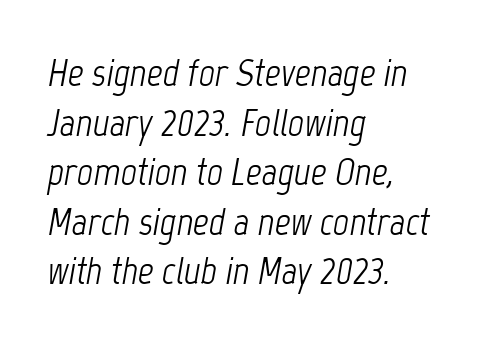
{"italic": "yes", "lean": "right", "slant_degrees": 12, "bold": "no", "weight": "light", "width": "condensed", "stroke_contrast": "low", "x_height": "medium", "monospaced": "no", "underline": "no", "align": "left", "line_spacing": "normal", "line_spacing_ratio": 1.27, "letter_spacing": "normal", "letter_spacing_em": 0.0, "glyph_px": 39}
